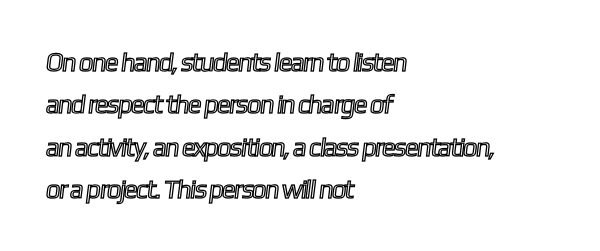
Q: Is the text underlined? A: No.
Q: How is the paragraph aligned? A: Left-aligned.
Q: Is the spacing between letters normal or unusually wide? A: Normal.
Q: Is the spacing between lines tight, normal or loose? A: Normal.
